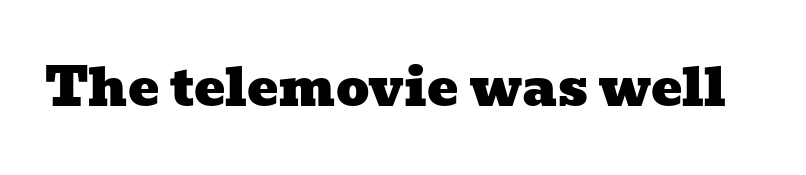
{"serif": "yes", "width": "wide", "stroke_contrast": "low", "x_height": "medium", "monospaced": "no", "underline": "no", "letter_spacing": "normal", "letter_spacing_em": 0.0, "glyph_px": 52}
